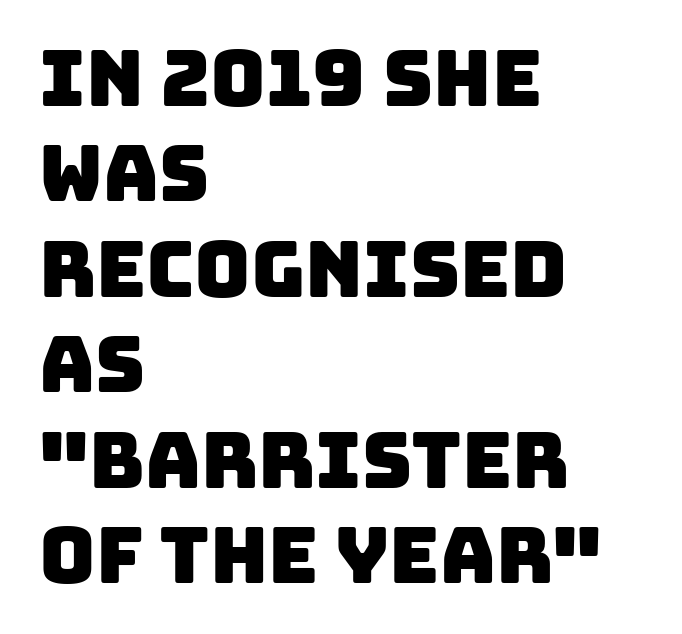
Q: Is the typeface a serif or a sans-serif typeface? A: Sans-serif.
Q: Is the text underlined? A: No.
Q: How is the paragraph aligned? A: Left-aligned.
Q: Is the spacing between letters normal or unusually wide? A: Normal.
Q: Width (condensed, normal, or wide)? A: Normal.
Q: Stroke contrast? A: Low.
Q: x-height? A: Large.
Q: Monospaced? A: No.
